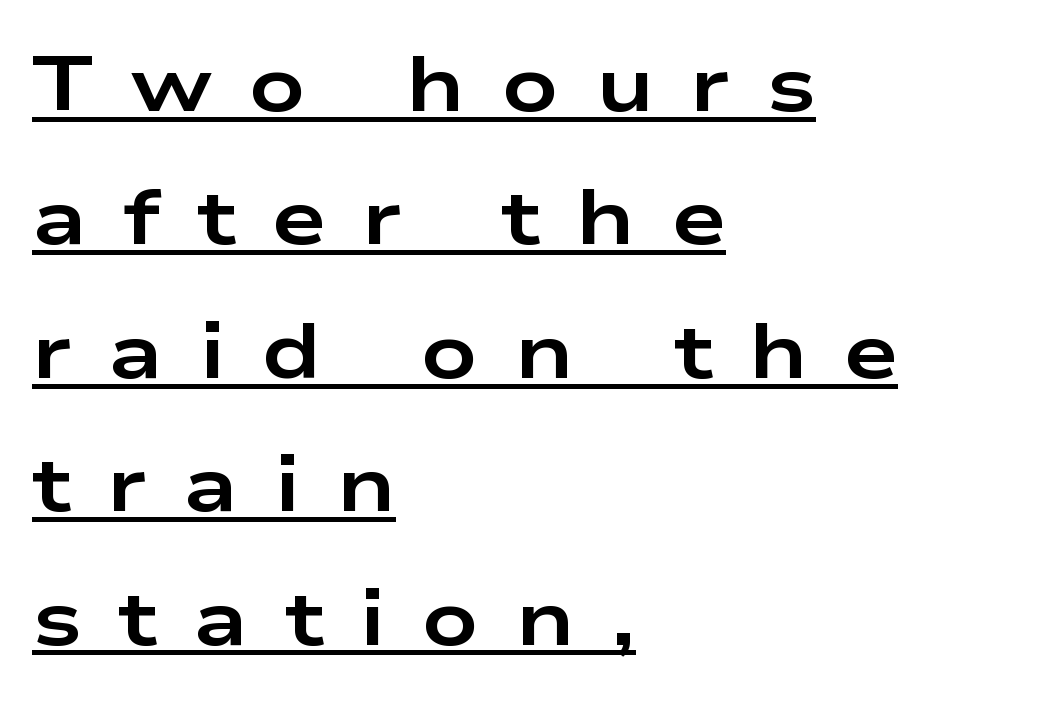
Q: Is the text bold? A: Yes.
Q: Is the text italic (slanted)? A: No, it is upright.
Q: Is the typeface a serif or a sans-serif typeface? A: Sans-serif.
Q: Is the text underlined? A: Yes.
Q: How is the paragraph aligned? A: Left-aligned.
Q: Is the spacing between letters normal or unusually wide? A: Unusually wide.
Q: Width (condensed, normal, or wide)? A: Wide.
Q: Stroke contrast? A: Low.
Q: x-height? A: Medium.
Q: Monospaced? A: No.
